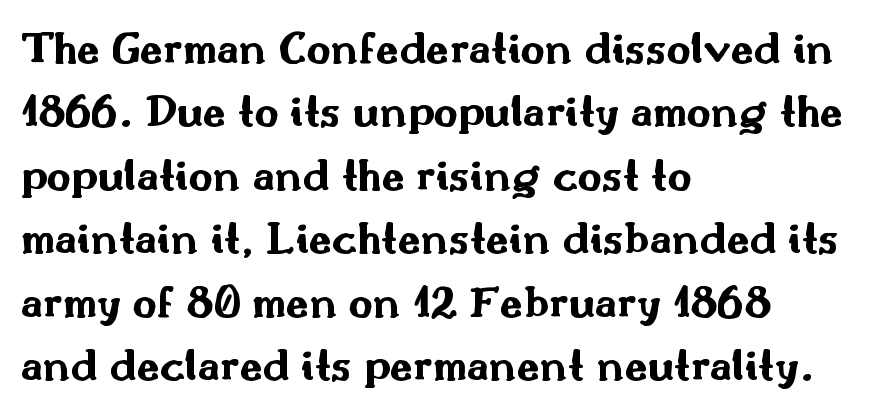
Q: Is the text bold? A: Yes.
Q: Is the text italic (slanted)? A: No, it is upright.
Q: Is the typeface a serif or a sans-serif typeface? A: Sans-serif.
Q: Is the text underlined? A: No.
Q: How is the paragraph aligned? A: Left-aligned.
Q: Is the spacing between letters normal or unusually wide? A: Normal.
Q: Is the spacing between lines tight, normal or loose? A: Normal.
Q: Width (condensed, normal, or wide)? A: Wide.
Q: Stroke contrast? A: Medium.
Q: x-height? A: Small.
Q: Monospaced? A: No.
